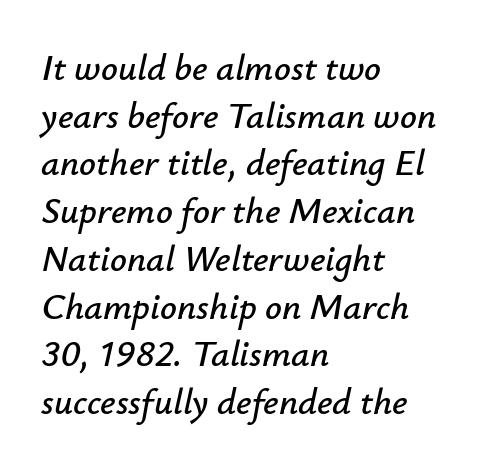
The image shows 37 px text type, italic (leaning right); set left-aligned, normal line spacing (1.29x), normal letter spacing, not underlined; low stroke contrast and a small x-height.
